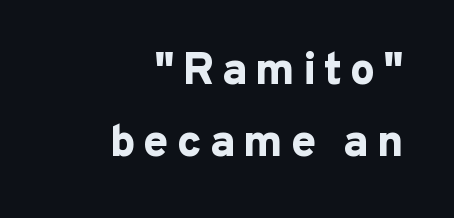
The image shows 45 px bold sans-serif type, upright; set right-aligned, normal line spacing (1.59x), not underlined; low stroke contrast and a medium x-height.
